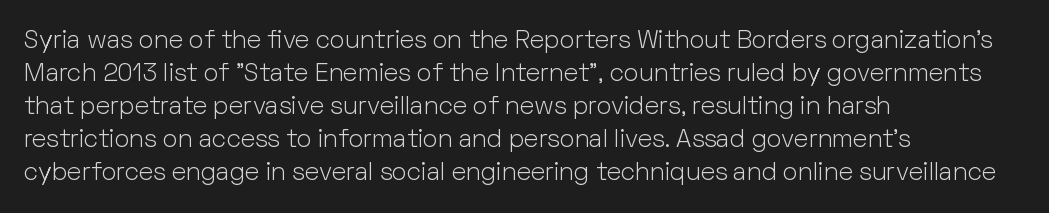
{"italic": "no", "bold": "no", "underline": "no", "align": "left", "line_spacing": "normal", "line_spacing_ratio": 1.32, "letter_spacing": "normal", "letter_spacing_em": 0.0, "glyph_px": 25}
